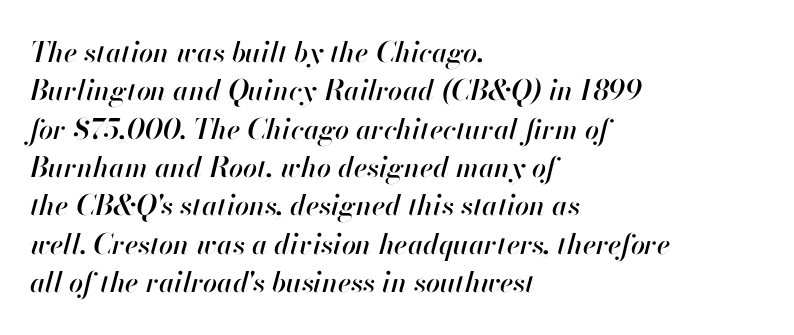
The image shows 28 px text type, italic (leaning right); set left-aligned, normal line spacing (1.37x), normal letter spacing, not underlined; high stroke contrast and a small x-height.
